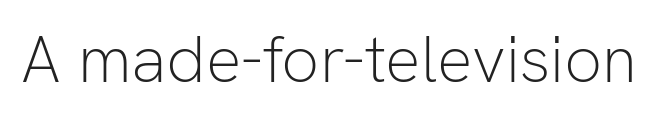
{"serif": "no", "italic": "no", "bold": "no", "weight": "light", "width": "normal", "stroke_contrast": "low", "x_height": "medium", "monospaced": "no", "underline": "no", "letter_spacing": "normal", "letter_spacing_em": 0.0, "glyph_px": 66}
